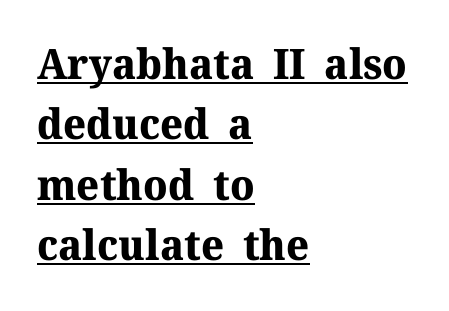
Q: Is the text bold? A: Yes.
Q: Is the text italic (slanted)? A: No, it is upright.
Q: Is the typeface a serif or a sans-serif typeface? A: Serif.
Q: Is the text underlined? A: Yes.
Q: How is the paragraph aligned? A: Left-aligned.
Q: Is the spacing between letters normal or unusually wide? A: Normal.
Q: Is the spacing between lines tight, normal or loose? A: Normal.
Q: Width (condensed, normal, or wide)? A: Normal.
Q: Stroke contrast? A: Medium.
Q: x-height? A: Medium.
Q: Monospaced? A: No.
